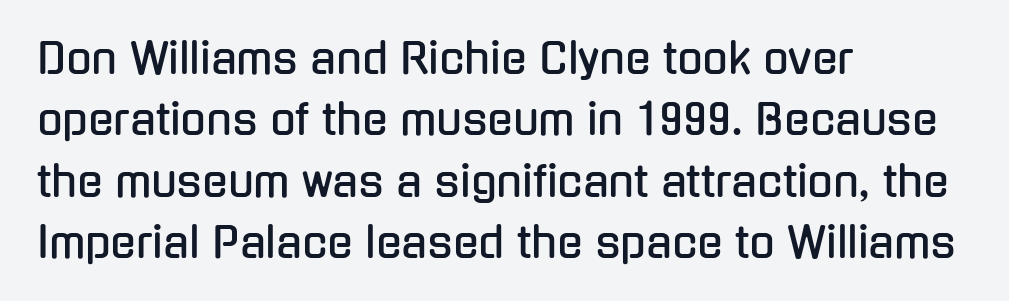
Q: Is the text italic (slanted)? A: No, it is upright.
Q: Is the typeface a serif or a sans-serif typeface? A: Sans-serif.
Q: Is the text underlined? A: No.
Q: How is the paragraph aligned? A: Left-aligned.
Q: Is the spacing between letters normal or unusually wide? A: Normal.
Q: Is the spacing between lines tight, normal or loose? A: Normal.
Q: Width (condensed, normal, or wide)? A: Condensed.
Q: Stroke contrast? A: Low.
Q: x-height? A: Medium.
Q: Monospaced? A: No.
